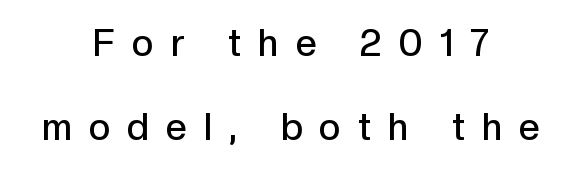
Q: Is the text bold? A: Semi-bold.
Q: Is the text italic (slanted)? A: No, it is upright.
Q: Is the typeface a serif or a sans-serif typeface? A: Sans-serif.
Q: Is the text underlined? A: No.
Q: How is the paragraph aligned? A: Centered.
Q: Is the spacing between letters normal or unusually wide? A: Unusually wide.
Q: Is the spacing between lines tight, normal or loose? A: Loose.
Q: Width (condensed, normal, or wide)? A: Normal.
Q: x-height? A: Medium.
Q: Monospaced? A: No.
